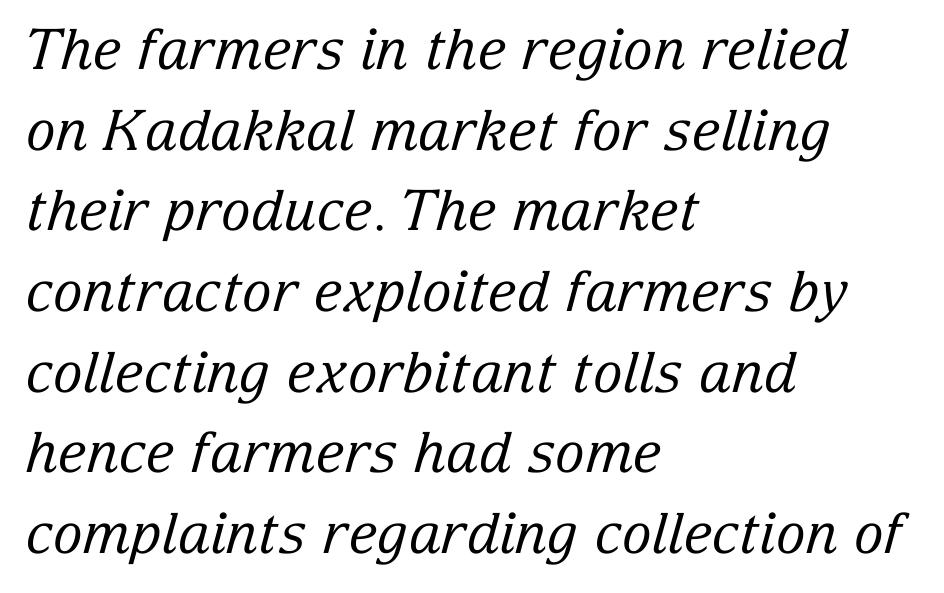
{"serif": "yes", "italic": "yes", "lean": "right", "slant_degrees": 15, "bold": "no", "weight": "regular", "width": "normal", "stroke_contrast": "low", "x_height": "medium", "monospaced": "no", "underline": "no", "align": "left", "line_spacing": "normal", "line_spacing_ratio": 1.44, "letter_spacing": "normal", "letter_spacing_em": 0.0, "glyph_px": 56}
